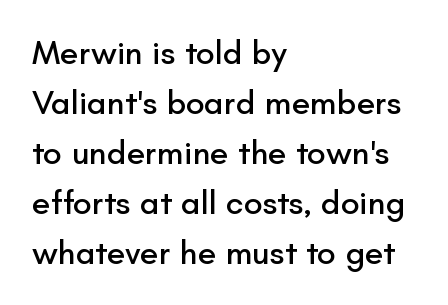
{"serif": "no", "italic": "no", "width": "normal", "stroke_contrast": "low", "x_height": "small", "monospaced": "no", "underline": "no", "align": "left", "line_spacing": "normal", "line_spacing_ratio": 1.47, "letter_spacing": "normal", "letter_spacing_em": 0.0, "glyph_px": 34}
